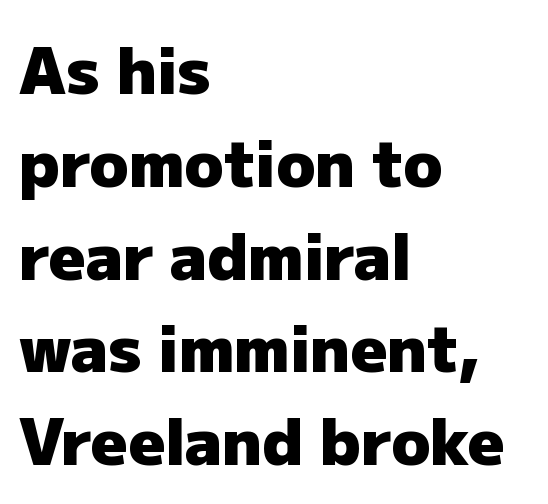
You could not count columns in this text — the font is proportionally spaced. Honestly, there is no underline to notice here at all. The sample has been set heavy, in full bold. The rendering keeps characters at their native spacing. Horizontally, the lines are justified to the leading edge only. Unlike a traditional serif, this face leaves its strokes unadorned.
